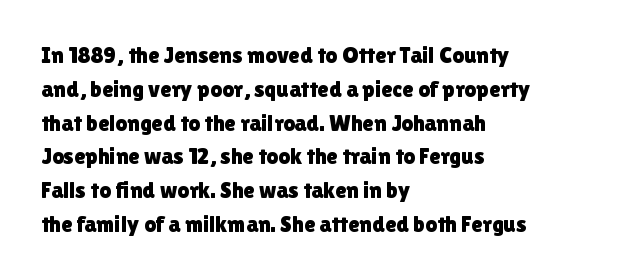
The image shows 23 px text type, upright; set left-aligned, normal line spacing (1.47x), normal letter spacing, not underlined.
